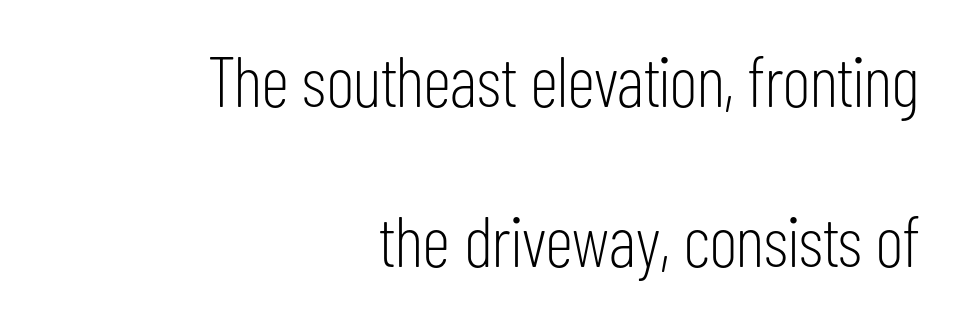
The lines are spread far apart with generous leading. The paragraph shown leans on its right margin. Typographically, this falls in the sans-serif category. The face looks like a standard text weight, possibly lighter. Do the characters align in a grid? No, the font is proportional. The line texture is even and compact thanks to regular tracking.
